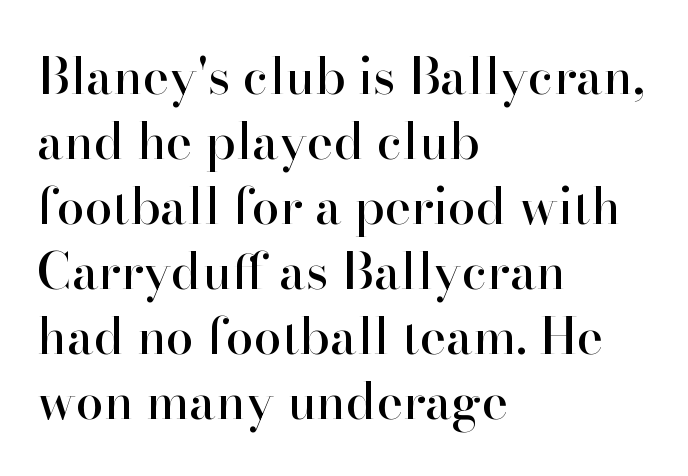
The passage shown is typed in a proportional face where columns would drift. Does the lettering tilt? It doesn't — this is upright. The type family on display is of the serif kind. The gap between lines stays unmarked. How would I describe the line gaps? Plain and ordinary. This sample is left-justified, so line endings fall wherever the words run out.
